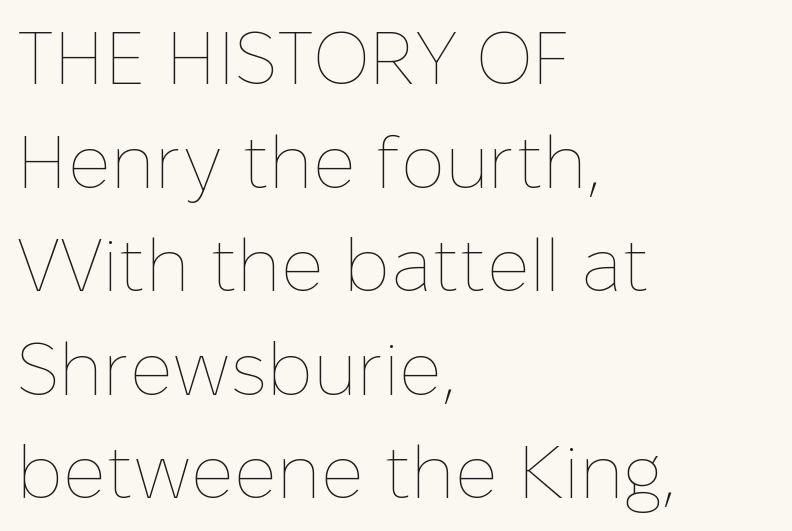
Do the characters align in a grid? No, the font is proportional. The typesetter chose a ragged-right arrangement here. Does the lettering tilt? It doesn't — this is upright. Leading: standard. The cut favours lightness, reaching ordinary text weight at its darkest. Tracking here is standard; glyphs follow each other at the usual distance.
